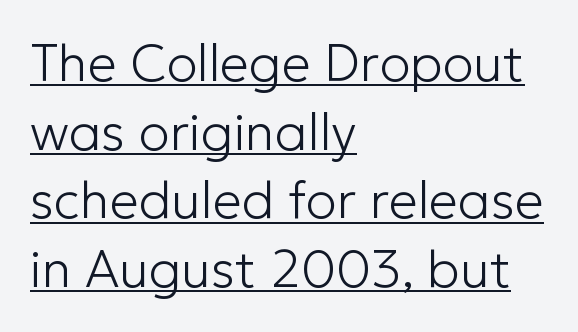
Q: Is the text bold? A: No.
Q: Is the text italic (slanted)? A: No, it is upright.
Q: Is the typeface a serif or a sans-serif typeface? A: Sans-serif.
Q: Is the text underlined? A: Yes.
Q: How is the paragraph aligned? A: Left-aligned.
Q: Is the spacing between letters normal or unusually wide? A: Normal.
Q: Is the spacing between lines tight, normal or loose? A: Normal.
Q: Width (condensed, normal, or wide)? A: Normal.
Q: Stroke contrast? A: Low.
Q: x-height? A: Medium.
Q: Monospaced? A: No.
